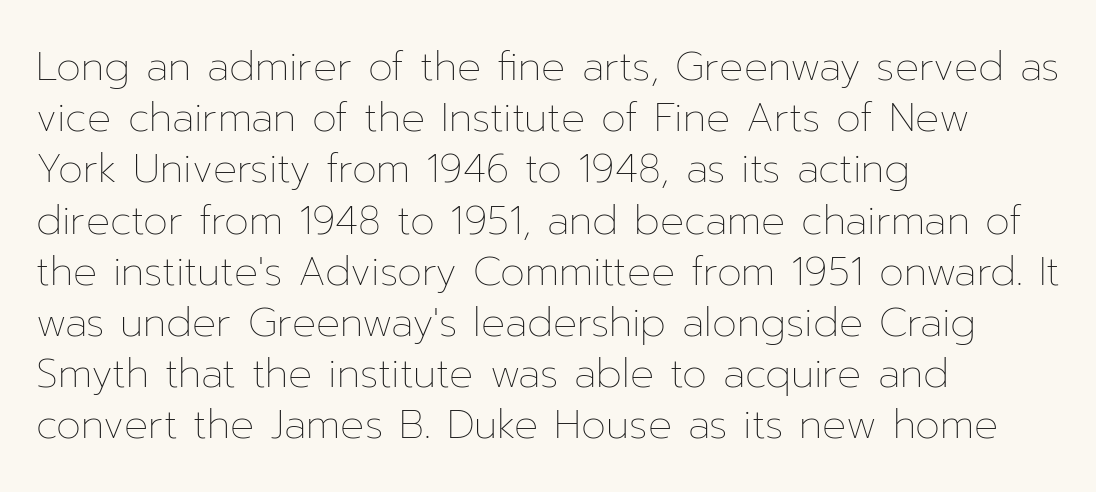
A clean baseline with only descenders dipping below it. The type is set solid horizontally, with unmodified tracking. Is there any slant? The stems are plumb. The rendering uses natural spacing where letterforms have individual widths. Baseline-to-baseline distance is the conventional proportion of letter height. The paragraph shown leans on its left margin.
